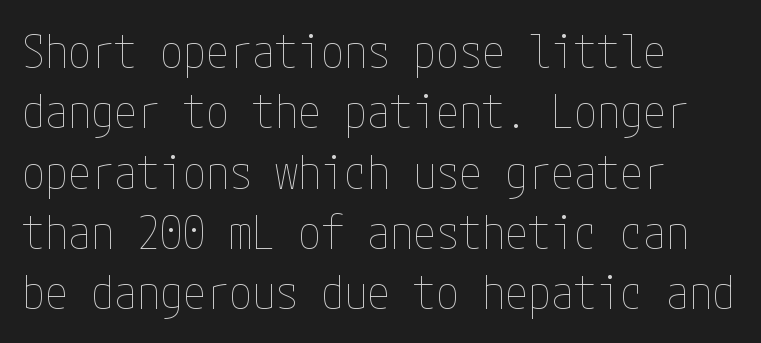
Q: Is the text bold? A: No.
Q: Is the text italic (slanted)? A: No, it is upright.
Q: Is the text underlined? A: No.
Q: How is the paragraph aligned? A: Left-aligned.
Q: Is the spacing between letters normal or unusually wide? A: Normal.
Q: Is the spacing between lines tight, normal or loose? A: Normal.
Q: Width (condensed, normal, or wide)? A: Condensed.
Q: Stroke contrast? A: Low.
Q: x-height? A: Medium.
